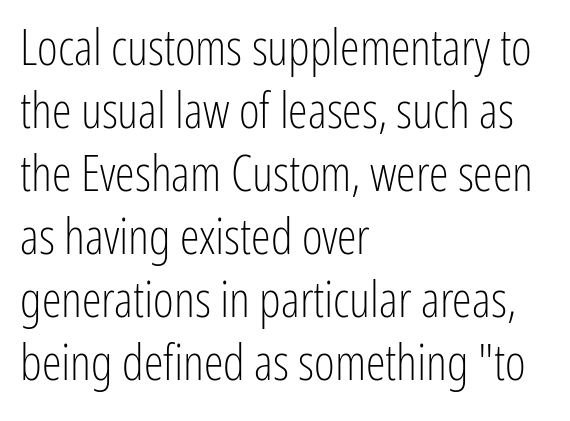
The image shows 50 px light, condensed sans-serif type, upright; set left-aligned, normal line spacing (1.26x), normal letter spacing, not underlined; low stroke contrast and a medium x-height.
